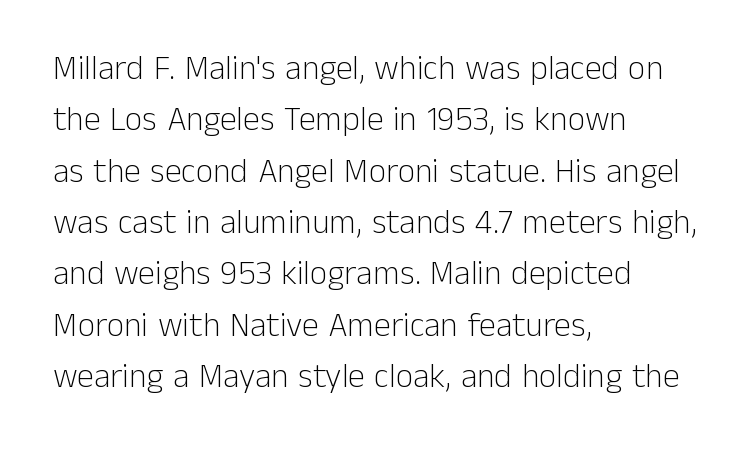
{"serif": "no", "italic": "no", "bold": "no", "weight": "light", "width": "normal", "stroke_contrast": "low", "x_height": "medium", "monospaced": "no", "underline": "no", "align": "left", "line_spacing": "normal", "line_spacing_ratio": 1.51, "letter_spacing": "normal", "letter_spacing_em": 0.0, "glyph_px": 34}
